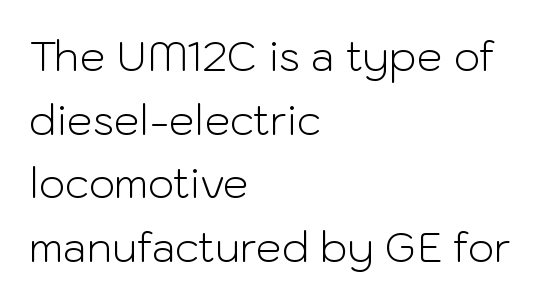
{"serif": "no", "italic": "no", "bold": "no", "weight": "light", "width": "normal", "stroke_contrast": "low", "x_height": "medium", "monospaced": "no", "underline": "no", "align": "left", "line_spacing": "normal", "line_spacing_ratio": 1.55, "letter_spacing": "normal", "letter_spacing_em": 0.0, "glyph_px": 41}
